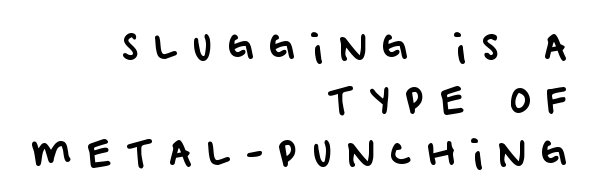
{"serif": "no", "width": "normal", "stroke_contrast": "low", "x_height": "large", "monospaced": "no", "underline": "no", "align": "right", "line_spacing": "normal", "line_spacing_ratio": 1.52, "letter_spacing": "wide", "letter_spacing_em": 0.44, "glyph_px": 35}
